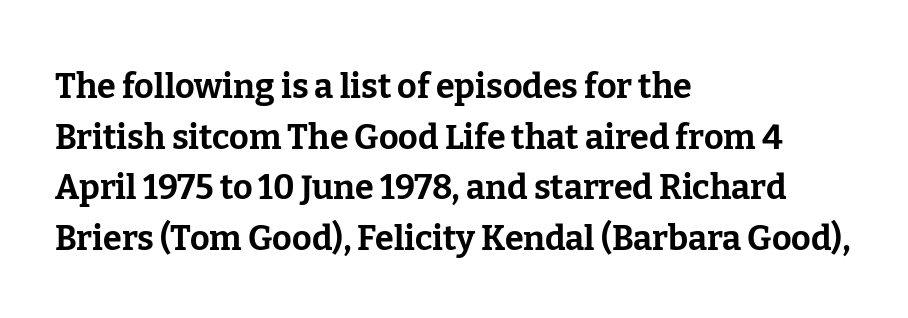
Q: Is the text bold? A: Yes.
Q: Is the text italic (slanted)? A: No, it is upright.
Q: Is the typeface a serif or a sans-serif typeface? A: Serif.
Q: Is the text underlined? A: No.
Q: How is the paragraph aligned? A: Left-aligned.
Q: Is the spacing between letters normal or unusually wide? A: Normal.
Q: Is the spacing between lines tight, normal or loose? A: Normal.
Q: Width (condensed, normal, or wide)? A: Normal.
Q: Stroke contrast? A: Low.
Q: x-height? A: Medium.
Q: Monospaced? A: No.
